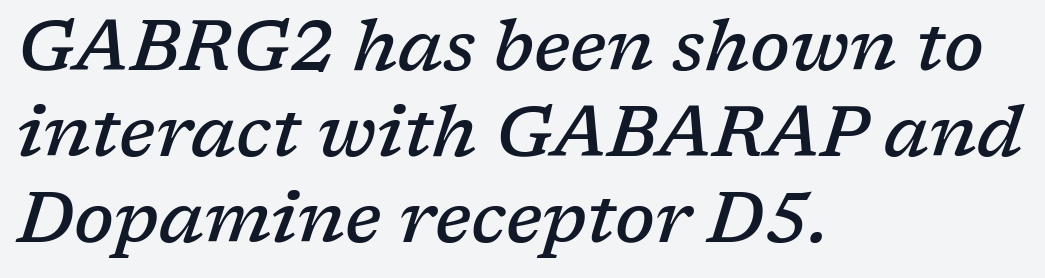
Q: Is the text bold? A: Semi-bold.
Q: Is the text italic (slanted)? A: Yes, it leans right by about 17 degrees.
Q: Is the typeface a serif or a sans-serif typeface? A: Serif.
Q: Is the text underlined? A: No.
Q: How is the paragraph aligned? A: Left-aligned.
Q: Is the spacing between letters normal or unusually wide? A: Normal.
Q: Width (condensed, normal, or wide)? A: Normal.
Q: Stroke contrast? A: Low.
Q: x-height? A: Medium.
Q: Monospaced? A: No.
